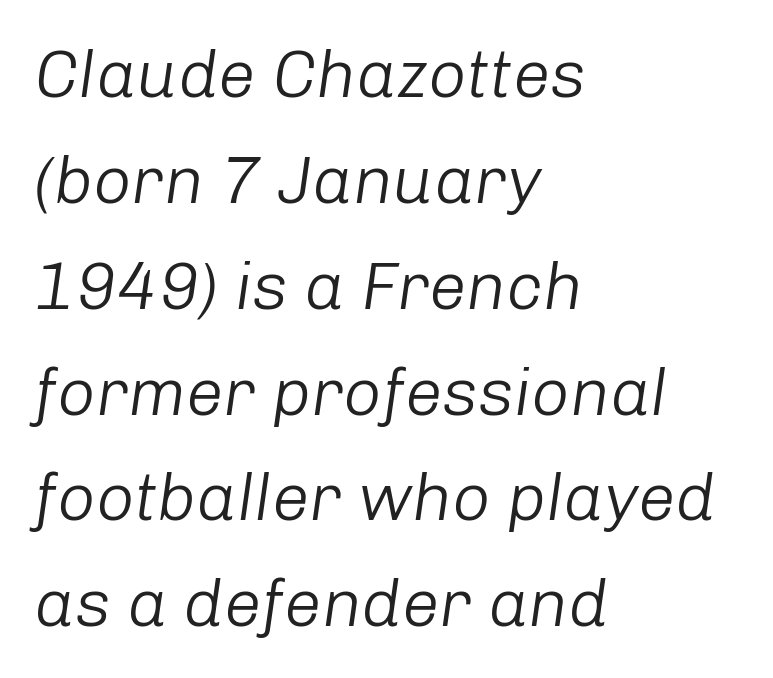
The image shows 67 px light type, italic (leaning right); set left-aligned, normal line spacing (1.58x), normal letter spacing, not underlined; low stroke contrast and a medium x-height.
